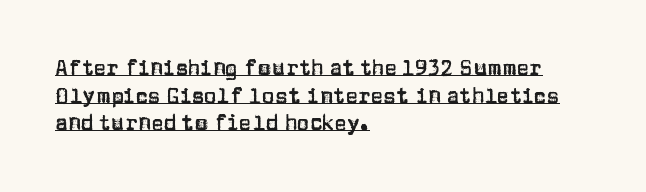
{"italic": "no", "underline": "yes", "align": "left", "line_spacing": "normal", "line_spacing_ratio": 1.31, "letter_spacing": "normal", "letter_spacing_em": 0.0, "glyph_px": 21}
